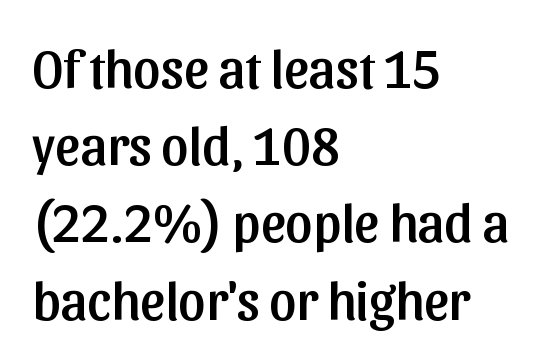
The image shows 54 px sans-serif type, upright; set left-aligned, normal line spacing (1.43x), normal letter spacing, not underlined; low stroke contrast and a medium x-height.
